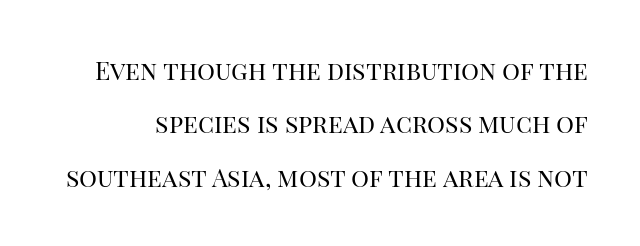
The space directly below the letters is spotless. Does the lettering tilt? It doesn't — this is upright. Summary of weight: not heavy and not bold. Letter spacing: default.
